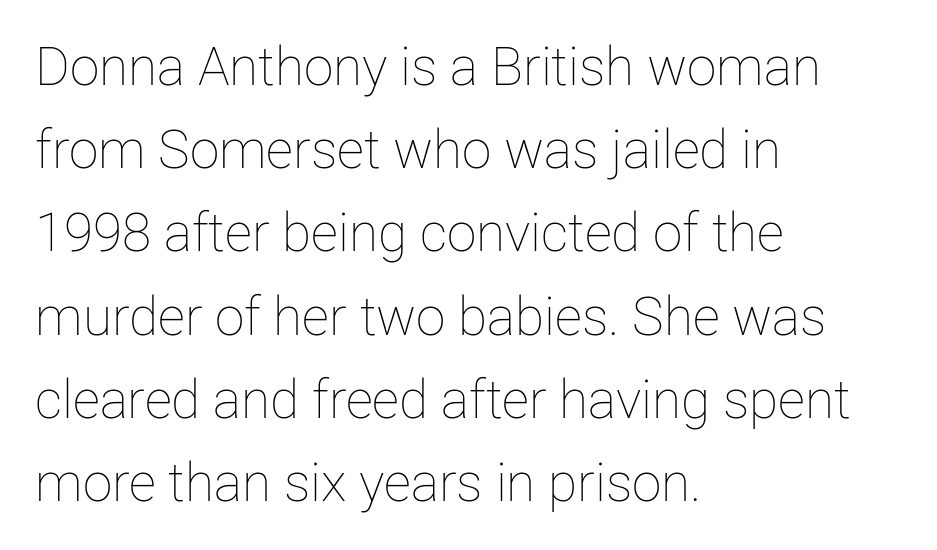
The image shows 53 px thin type, upright; set left-aligned, normal line spacing (1.57x), normal letter spacing, not underlined; low stroke contrast and a medium x-height.
